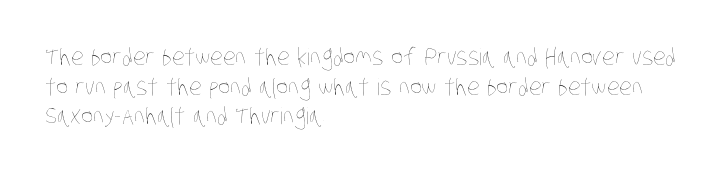
{"bold": "no", "underline": "no", "align": "left", "line_spacing": "normal", "line_spacing_ratio": 1.29, "letter_spacing": "normal", "letter_spacing_em": 0.0, "glyph_px": 23}
